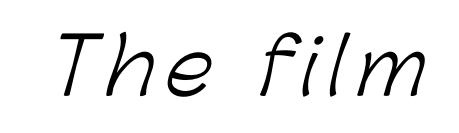
Q: Is the text bold? A: No.
Q: Is the typeface a serif or a sans-serif typeface? A: Sans-serif.
Q: Is the text underlined? A: No.
Q: Width (condensed, normal, or wide)? A: Normal.
Q: Stroke contrast? A: Low.
Q: x-height? A: Medium.
Q: Monospaced? A: No.
